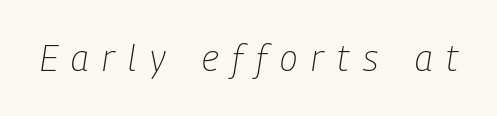
The image shows 36 px light, condensed type, italic (leaning right); set unusually wide letter spacing (+0.38 em), not underlined; low stroke contrast and a medium x-height.
